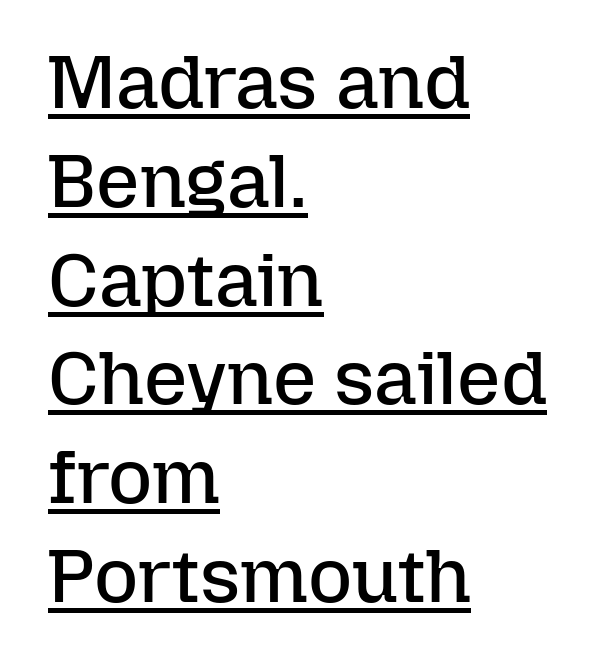
The image shows 76 px regular-weight type, upright; set left-aligned, normal line spacing (1.3x), normal letter spacing, underlined; low stroke contrast and a medium x-height.
